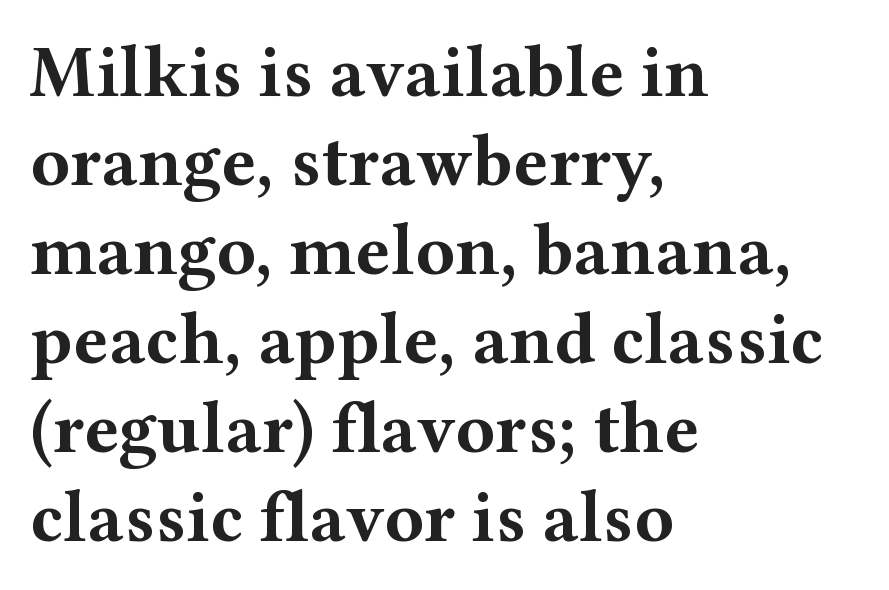
Q: Is the text bold? A: Yes.
Q: Is the text italic (slanted)? A: No, it is upright.
Q: Is the typeface a serif or a sans-serif typeface? A: Serif.
Q: Is the text underlined? A: No.
Q: How is the paragraph aligned? A: Left-aligned.
Q: Is the spacing between letters normal or unusually wide? A: Normal.
Q: Width (condensed, normal, or wide)? A: Wide.
Q: Stroke contrast? A: Medium.
Q: x-height? A: Medium.
Q: Monospaced? A: No.
